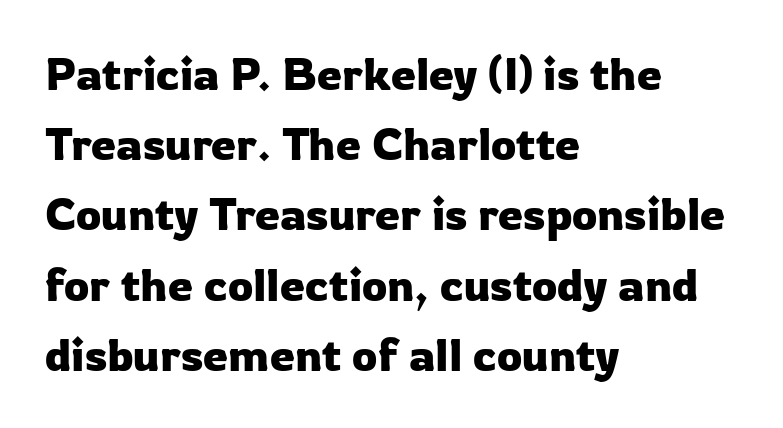
The image shows 45 px sans-serif type, upright; set left-aligned, normal line spacing (1.56x), normal letter spacing, not underlined; low stroke contrast and a medium x-height.
